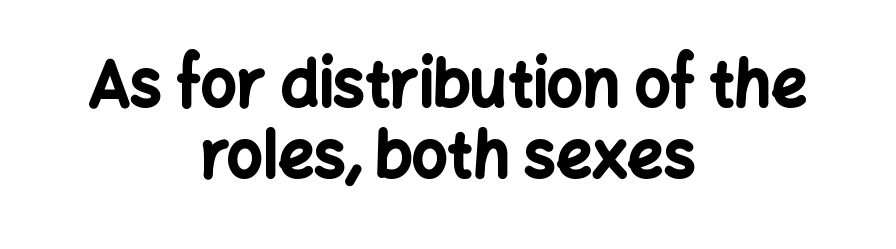
Q: Is the text bold? A: Yes.
Q: Is the text italic (slanted)? A: No, it is upright.
Q: Is the typeface a serif or a sans-serif typeface? A: Sans-serif.
Q: Is the text underlined? A: No.
Q: How is the paragraph aligned? A: Centered.
Q: Is the spacing between letters normal or unusually wide? A: Normal.
Q: Is the spacing between lines tight, normal or loose? A: Tight.
Q: Width (condensed, normal, or wide)? A: Normal.
Q: Stroke contrast? A: Low.
Q: x-height? A: Medium.
Q: Monospaced? A: No.
